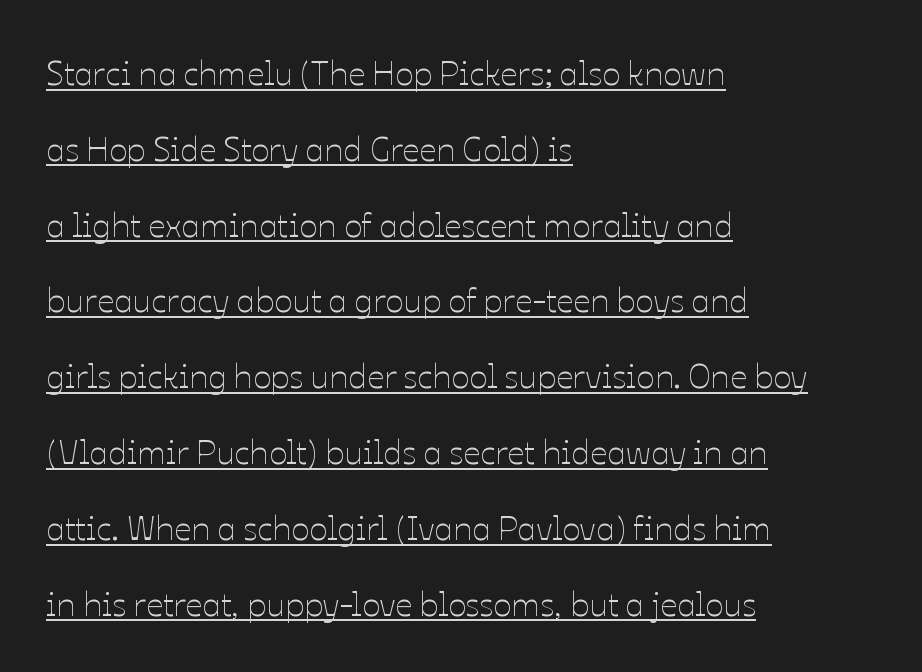
{"italic": "no", "bold": "no", "weight": "thin", "width": "normal", "stroke_contrast": "low", "x_height": "medium", "monospaced": "no", "underline": "yes", "align": "left", "line_spacing": "loose", "line_spacing_ratio": 2.23, "letter_spacing": "normal", "letter_spacing_em": 0.0, "glyph_px": 34}
